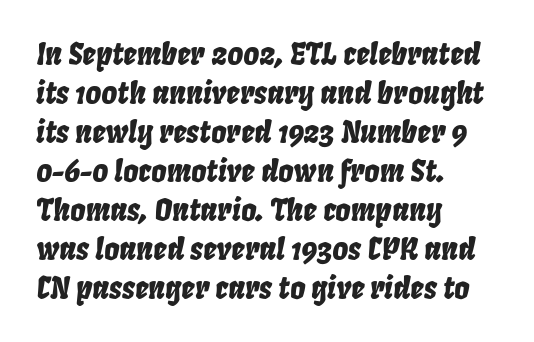
The image shows 30 px condensed type, italic (leaning right); set left-aligned, normal line spacing (1.3x), normal letter spacing, not underlined; low stroke contrast and a large x-height.
